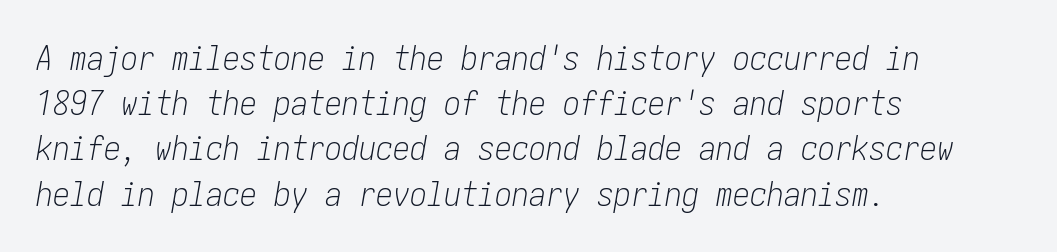
Designer's note — italics engaged. The string is rendered with underlining switched off. In CSS terms this would be text-align: left. Normally led — the rows are evenly, conventionally spaced. The type is set solid horizontally, with unmodified tracking. Stem width sits at or under what a default text font uses.
